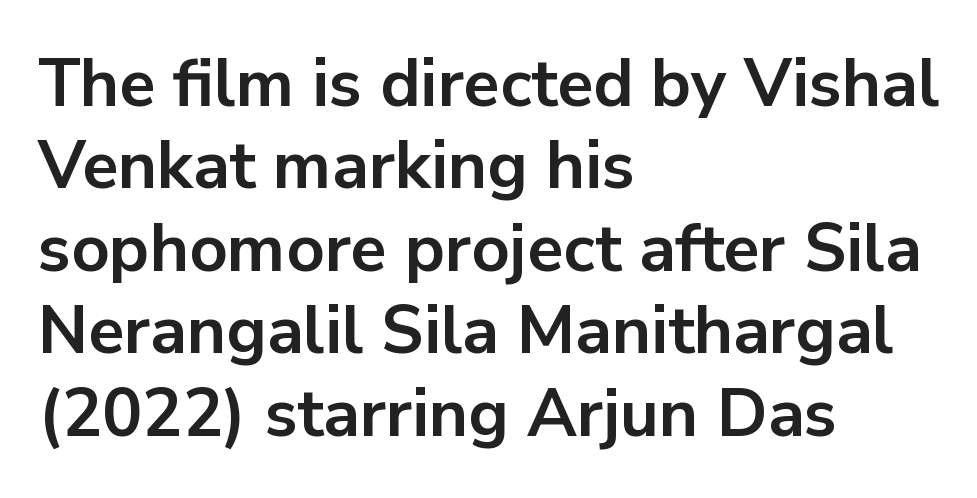
{"serif": "no", "italic": "no", "bold": "yes", "weight": "bold", "width": "normal", "stroke_contrast": "low", "x_height": "medium", "monospaced": "no", "underline": "no", "align": "left", "line_spacing_ratio": 1.23, "letter_spacing": "normal", "letter_spacing_em": 0.0, "glyph_px": 67}
